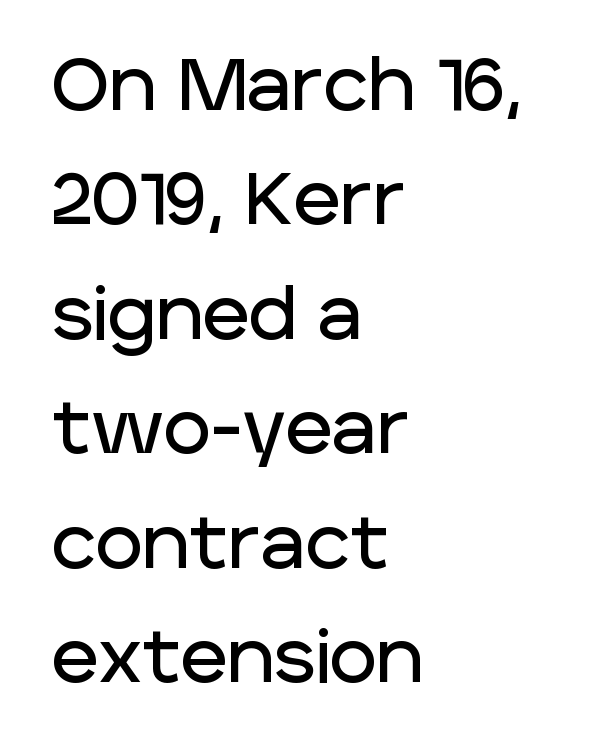
The image shows 72 px sans-serif type, upright; set left-aligned, normal line spacing (1.59x), normal letter spacing, not underlined; low stroke contrast and a large x-height.
